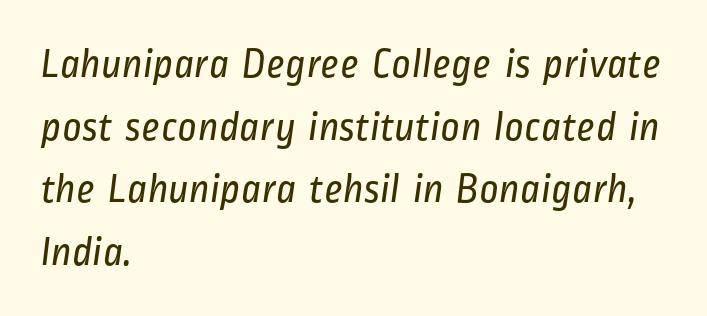
You could not count columns in this text — the font is proportionally spaced. Words appear dense and cohesive because spacing is normal. The passage is arranged the way most books set body copy — flush left. A normal amount of white space separates one row of letters from the next.
